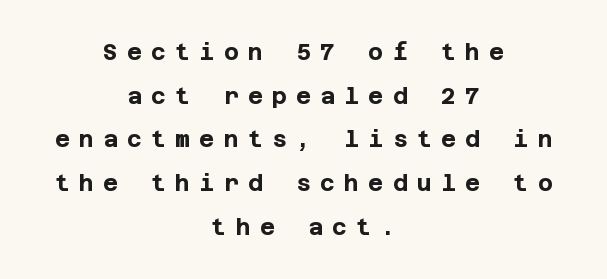
Q: Is the text bold? A: Yes.
Q: Is the text italic (slanted)? A: No, it is upright.
Q: Is the text underlined? A: No.
Q: How is the paragraph aligned? A: Centered.
Q: Is the spacing between letters normal or unusually wide? A: Unusually wide.
Q: Is the spacing between lines tight, normal or loose? A: Loose.
